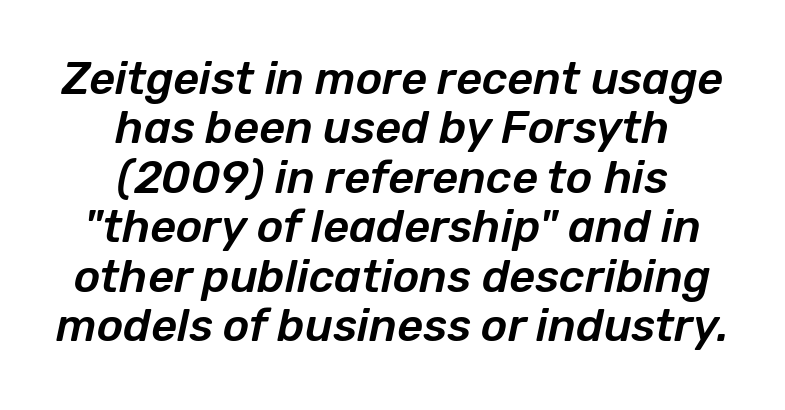
Look at the tracking — it's just the regular setting, nothing added. The compositor balanced each line on the midline. Note the varied advance widths — an 'i' is clearly narrower than an 'm'. Quick note: interline space is minimal. Clear beneath every line of the passage.
